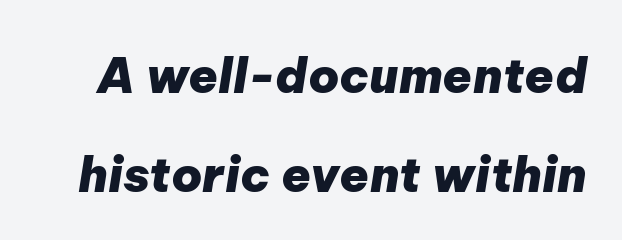
The image shows 48 px heavy type, italic (leaning right); set loose line spacing (2.06x), normal letter spacing, not underlined; low stroke contrast and a medium x-height.
